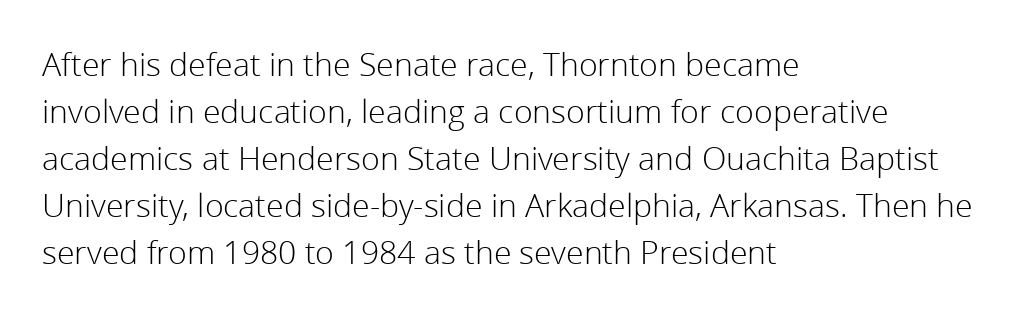
{"serif": "no", "italic": "no", "bold": "no", "weight": "light", "width": "normal", "stroke_contrast": "low", "x_height": "medium", "monospaced": "no", "underline": "no", "align": "left", "line_spacing": "normal", "line_spacing_ratio": 1.47, "letter_spacing": "normal", "letter_spacing_em": 0.0, "glyph_px": 32}
